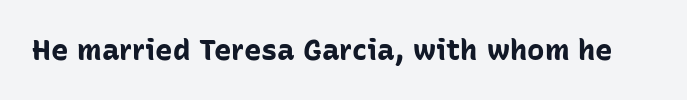
Q: Is the text bold? A: Yes.
Q: Is the text italic (slanted)? A: No, it is upright.
Q: Is the typeface a serif or a sans-serif typeface? A: Sans-serif.
Q: Is the text underlined? A: No.
Q: Is the spacing between letters normal or unusually wide? A: Normal.
Q: Width (condensed, normal, or wide)? A: Normal.
Q: Stroke contrast? A: Low.
Q: x-height? A: Medium.
Q: Monospaced? A: No.
